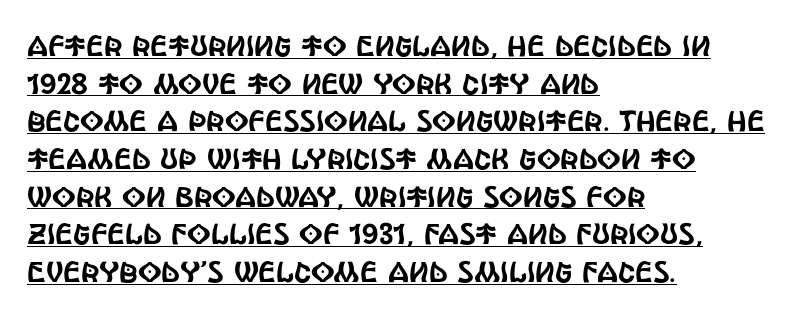
{"serif": "no", "italic": "no", "width": "condensed", "x_height": "large", "monospaced": "no", "underline": "yes", "align": "left", "line_spacing": "normal", "line_spacing_ratio": 1.3, "letter_spacing": "normal", "letter_spacing_em": 0.0, "glyph_px": 29}
